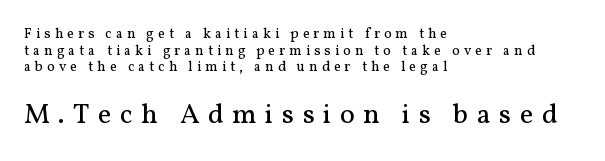
The image shows 28 px regular-weight serif type, upright; set left-aligned, line spacing 1.19x, unusually wide letter spacing (+0.3 em), not underlined; the second (bottom) block is 2.0x larger; medium stroke contrast and a medium x-height.
